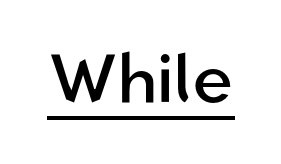
Q: Is the text bold? A: No.
Q: Is the text italic (slanted)? A: No, it is upright.
Q: Is the typeface a serif or a sans-serif typeface? A: Sans-serif.
Q: Is the text underlined? A: Yes.
Q: Is the spacing between letters normal or unusually wide? A: Normal.
Q: Width (condensed, normal, or wide)? A: Normal.
Q: Stroke contrast? A: Low.
Q: x-height? A: Medium.
Q: Monospaced? A: No.
